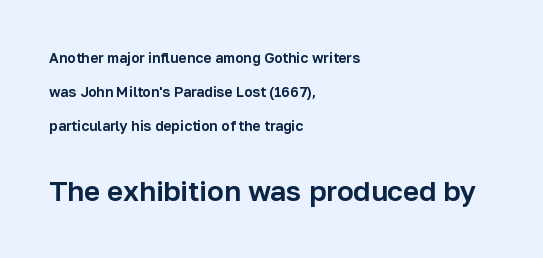
{"serif": "no", "italic": "no", "width": "normal", "stroke_contrast": "low", "x_height": "medium", "monospaced": "no", "underline": "no", "align": "left", "line_spacing": "loose", "line_spacing_ratio": 2.43, "letter_spacing": "normal", "letter_spacing_em": 0.0, "larger_block": "second", "size_ratio": 2.0, "glyph_px": 28}
